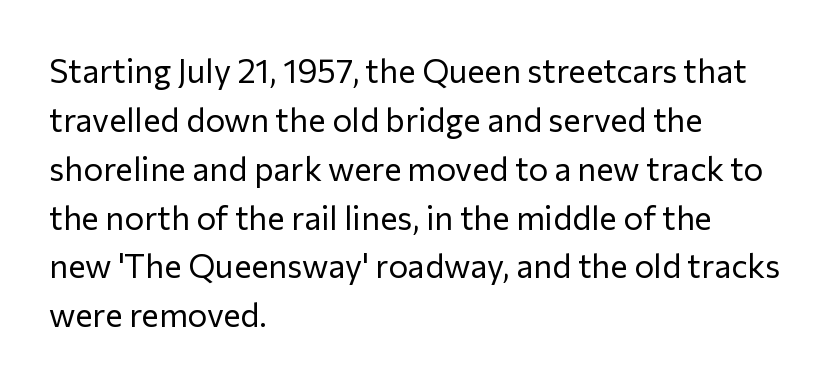
Q: Is the text bold? A: No.
Q: Is the text italic (slanted)? A: No, it is upright.
Q: Is the typeface a serif or a sans-serif typeface? A: Sans-serif.
Q: Is the text underlined? A: No.
Q: How is the paragraph aligned? A: Left-aligned.
Q: Is the spacing between letters normal or unusually wide? A: Normal.
Q: Is the spacing between lines tight, normal or loose? A: Normal.
Q: Width (condensed, normal, or wide)? A: Normal.
Q: Stroke contrast? A: Low.
Q: x-height? A: Medium.
Q: Monospaced? A: No.
